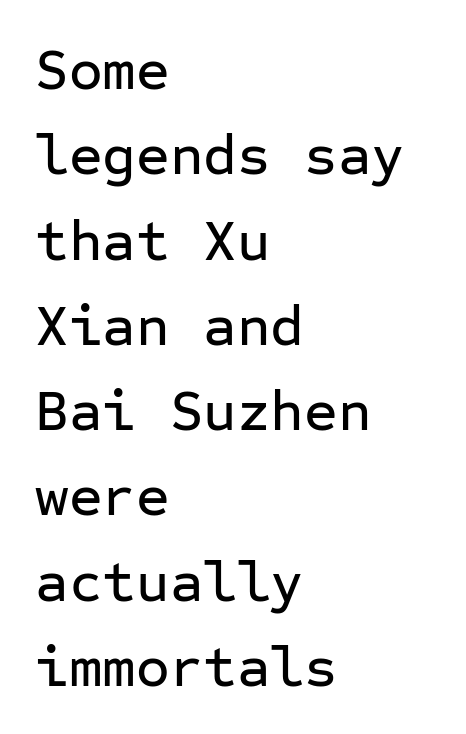
{"serif": "no", "italic": "no", "width": "normal", "stroke_contrast": "low", "x_height": "medium", "monospaced": "yes", "underline": "no", "align": "left", "line_spacing": "normal", "line_spacing_ratio": 1.47, "letter_spacing": "normal", "letter_spacing_em": 0.0, "glyph_px": 58}
